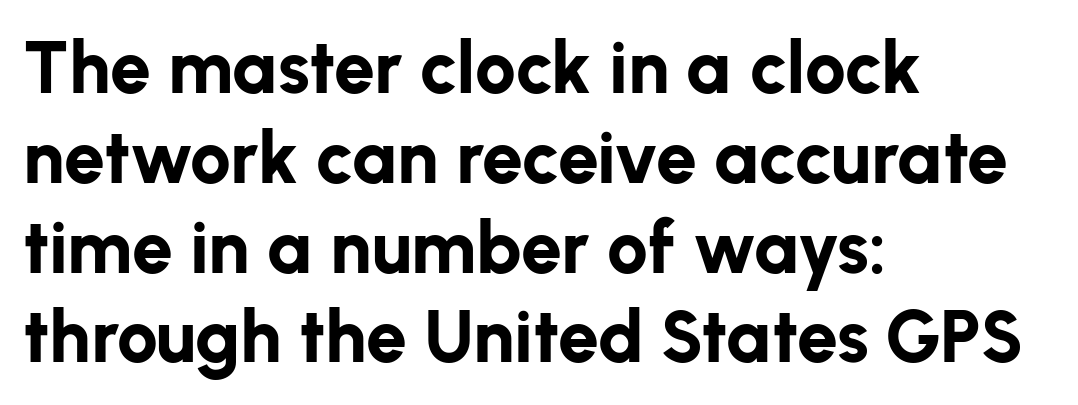
The image shows 73 px bold sans-serif type, upright; set left-aligned, line spacing 1.23x, normal letter spacing, not underlined; low stroke contrast and a medium x-height.
